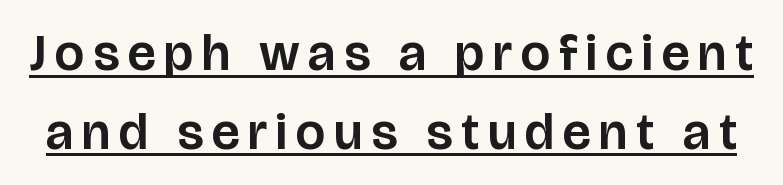
The words here are underlined. To sum up the face: it is a sans, with no serifs. Note the varied advance widths — an 'i' is clearly narrower than an 'm'. Honestly, the row spacing looks completely unremarkable. Every stem runs plumb, perpendicular to the baseline.
